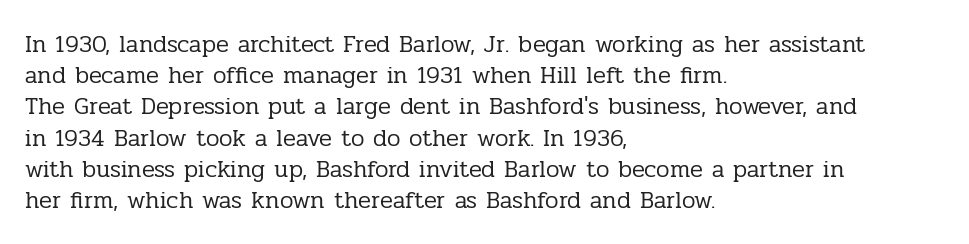
The image shows 24 px text type, upright; set left-aligned, normal line spacing (1.3x), normal letter spacing, not underlined.
